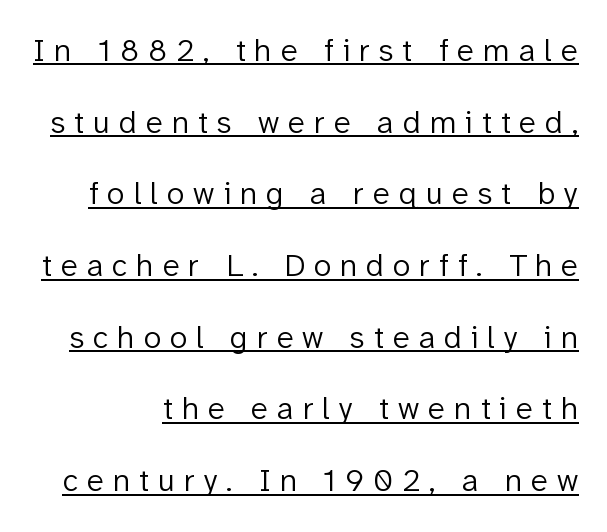
{"serif": "no", "italic": "no", "bold": "no", "weight": "light", "width": "normal", "stroke_contrast": "low", "x_height": "medium", "monospaced": "no", "underline": "yes", "line_spacing": "loose", "line_spacing_ratio": 2.24, "letter_spacing": "wide", "letter_spacing_em": 0.28, "glyph_px": 32}
